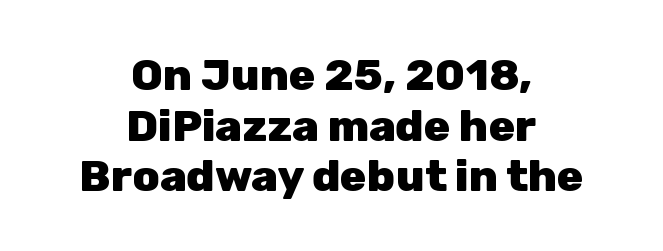
Nope, no serifs anywhere on these letters. Thick stems and heavy bowls — unmistakably bold. Standard letterfit; no display-style spreading of the glyphs. In terms of posture, this sample is upright. In CSS terms this would be text-align: center.
